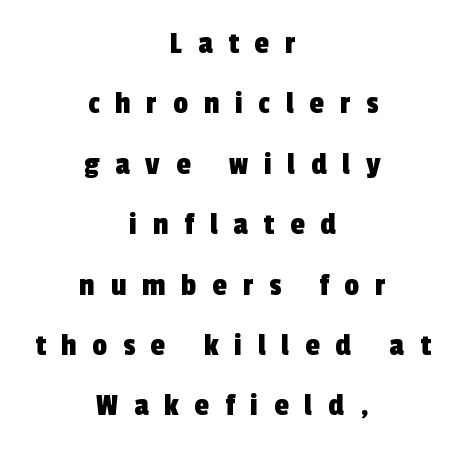
{"serif": "no", "width": "condensed", "x_height": "medium", "monospaced": "no", "underline": "no", "align": "center", "line_spacing_ratio": 1.83, "letter_spacing": "wide", "letter_spacing_em": 0.48, "glyph_px": 33}
